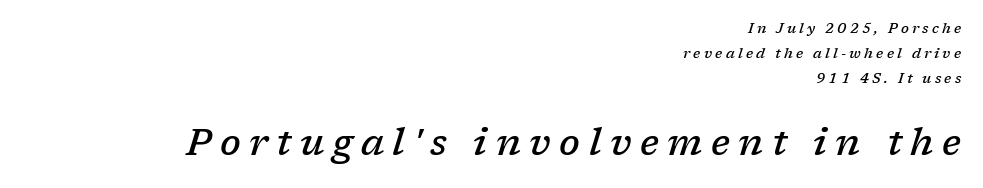
The image shows 37 px semibold serif type, italic (leaning right); set right-aligned, line spacing 1.8x, unusually wide letter spacing (+0.23 em), not underlined; the second (bottom) block is 2.64x larger; low stroke contrast and a medium x-height.
